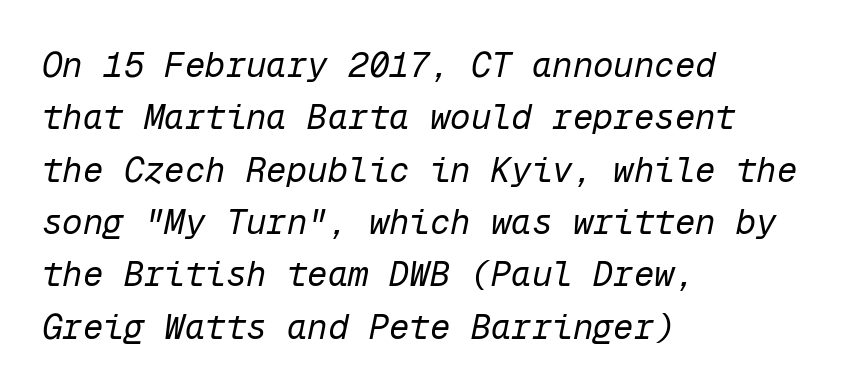
Successive baselines arrive at the customary interval. A typesetter would call this monospace, since all characters share one set width. Does the lettering tilt? It does — this is italic. Honestly, there is no underline to notice here at all.
